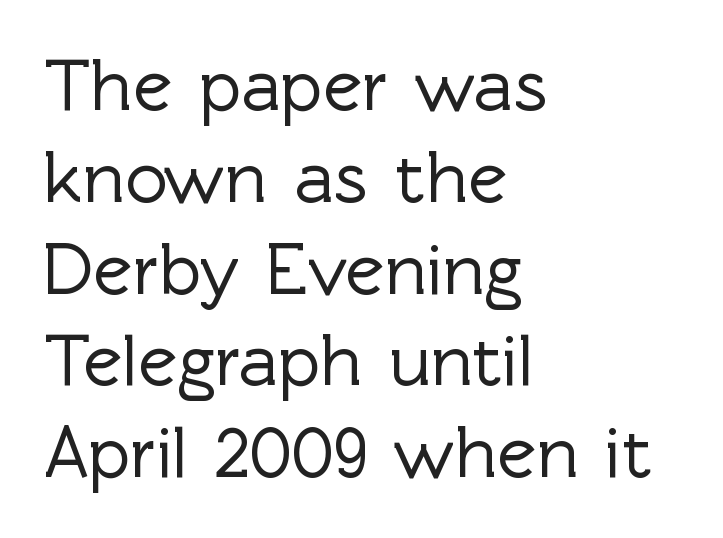
The image shows 74 px sans-serif type, upright; set left-aligned, line spacing 1.24x, normal letter spacing, not underlined; a medium x-height.
